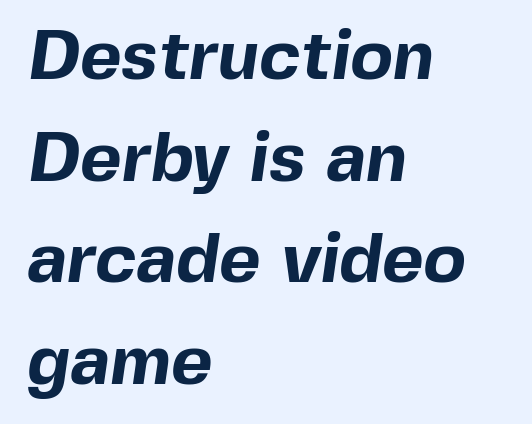
{"serif": "no", "bold": "yes", "weight": "bold", "width": "normal", "x_height": "medium", "monospaced": "no", "underline": "no", "align": "left", "line_spacing": "normal", "line_spacing_ratio": 1.43, "letter_spacing": "normal", "letter_spacing_em": 0.0, "glyph_px": 71}
